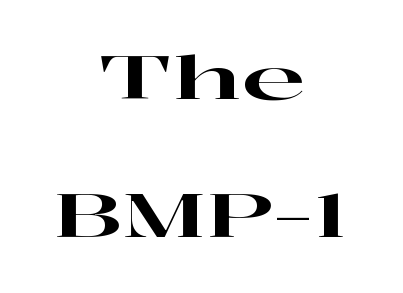
The image shows 59 px wide serif type, upright; set centered, loose line spacing (2.34x), normal letter spacing, not underlined; high stroke contrast and a medium x-height.
